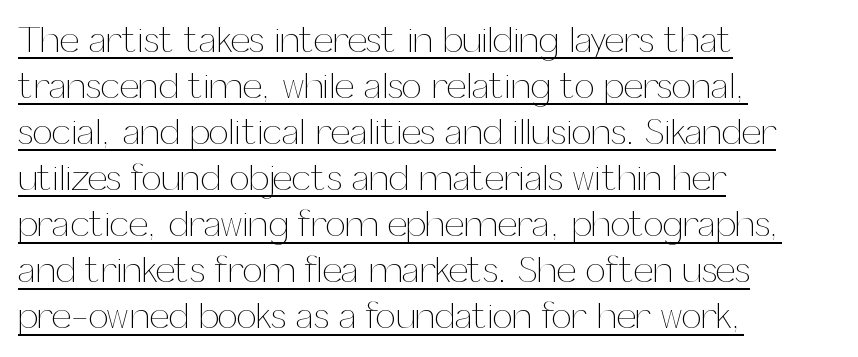
{"italic": "no", "bold": "no", "weight": "thin", "width": "normal", "stroke_contrast": "medium", "x_height": "medium", "monospaced": "no", "underline": "yes", "align": "left", "line_spacing": "normal", "line_spacing_ratio": 1.28, "letter_spacing": "normal", "letter_spacing_em": 0.0, "glyph_px": 36}
